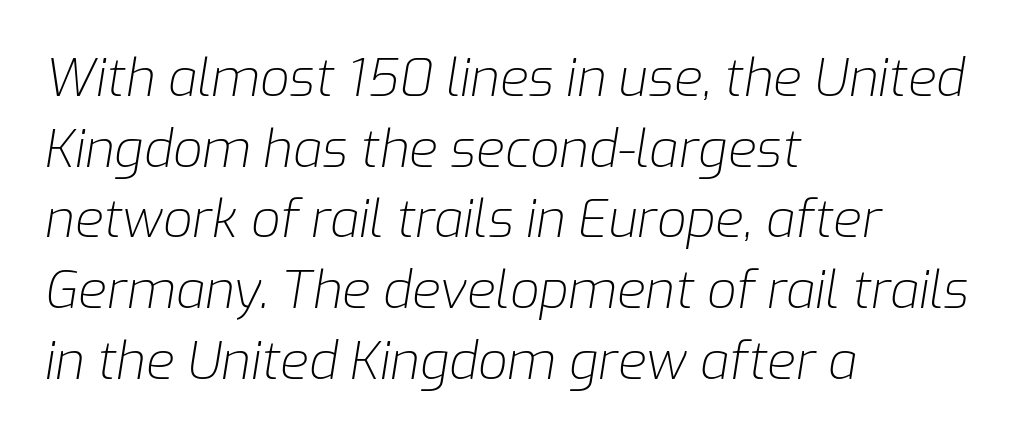
Q: Is the text bold? A: No.
Q: Is the text italic (slanted)? A: Yes, it leans right by about 9 degrees.
Q: Is the text underlined? A: No.
Q: How is the paragraph aligned? A: Left-aligned.
Q: Is the spacing between letters normal or unusually wide? A: Normal.
Q: Is the spacing between lines tight, normal or loose? A: Normal.
Q: Width (condensed, normal, or wide)? A: Normal.
Q: Stroke contrast? A: Low.
Q: x-height? A: Medium.
Q: Monospaced? A: No.
